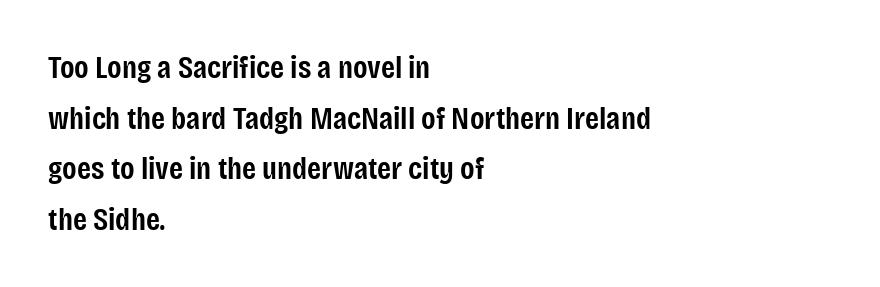
The image shows 32 px semibold, condensed sans-serif type, upright; set left-aligned, normal line spacing (1.58x), normal letter spacing, not underlined; low stroke contrast and a large x-height.
